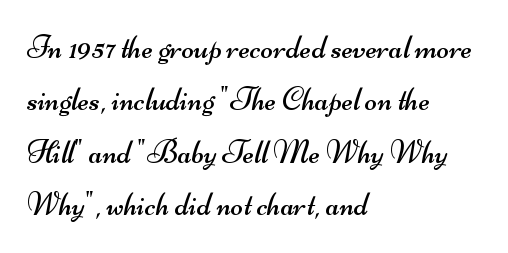
Q: Is the text bold? A: No.
Q: Is the typeface a serif or a sans-serif typeface? A: Sans-serif.
Q: Is the text underlined? A: No.
Q: How is the paragraph aligned? A: Left-aligned.
Q: Is the spacing between letters normal or unusually wide? A: Normal.
Q: Is the spacing between lines tight, normal or loose? A: Normal.
Q: Width (condensed, normal, or wide)? A: Wide.
Q: Stroke contrast? A: Medium.
Q: x-height? A: Small.
Q: Monospaced? A: No.
